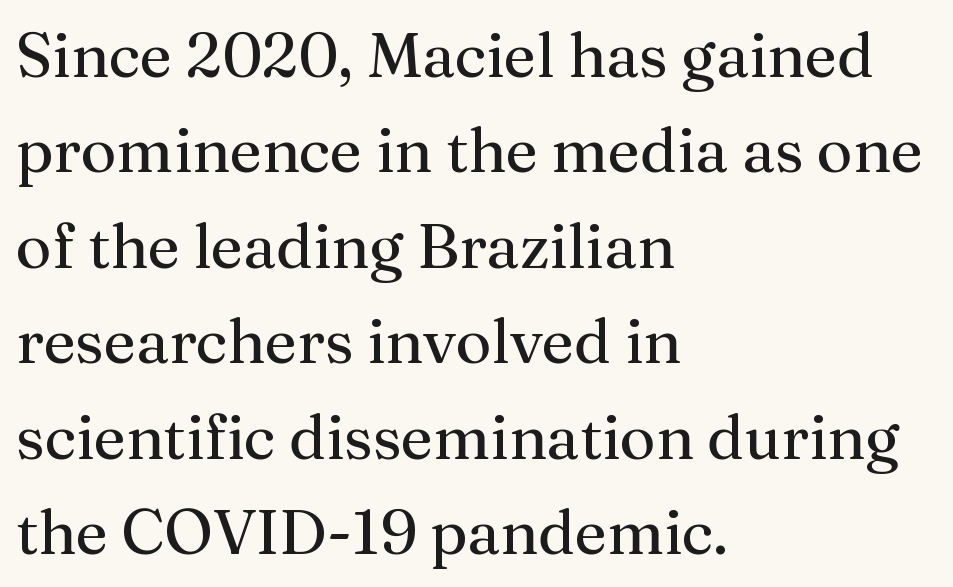
The image shows 62 px regular-weight serif type, upright; set left-aligned, normal line spacing (1.54x), normal letter spacing, not underlined; medium stroke contrast and a medium x-height.
